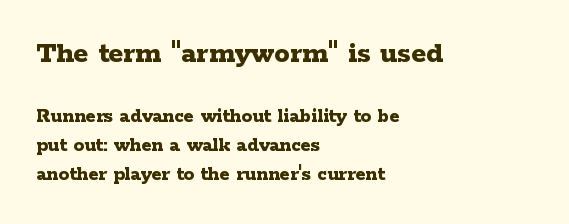
The image shows 31 px bold, wide serif type, upright; set left-aligned, normal line spacing (1.39x), normal letter spacing, not underlined; the first (top) block is 1.48x larger; low stroke contrast and a medium x-height.
